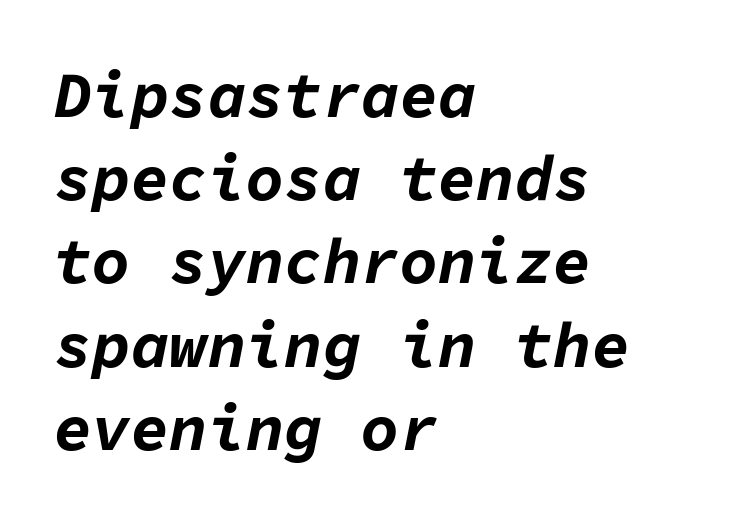
Q: Is the text bold? A: Yes.
Q: Is the text italic (slanted)? A: Yes, it leans right by about 11 degrees.
Q: Is the text underlined? A: No.
Q: How is the paragraph aligned? A: Left-aligned.
Q: Is the spacing between letters normal or unusually wide? A: Normal.
Q: Is the spacing between lines tight, normal or loose? A: Normal.
Q: Width (condensed, normal, or wide)? A: Normal.
Q: Stroke contrast? A: Low.
Q: x-height? A: Medium.
Q: Monospaced? A: Yes.
